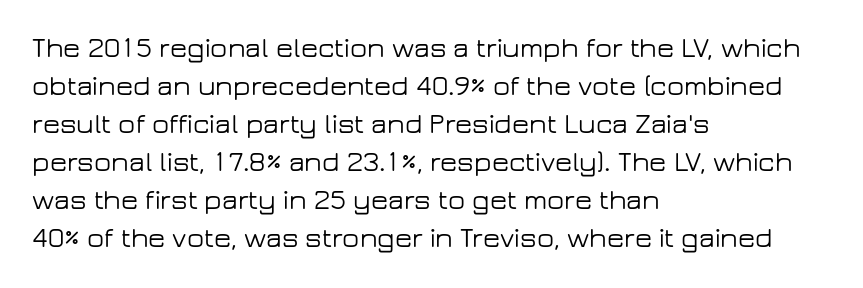
Only glyphs here, with clear space below each row. Does the leading feel generous? No, just average. Quick note: not italic, upright. Serif or sans? Sans — the stroke terminals are bare.
